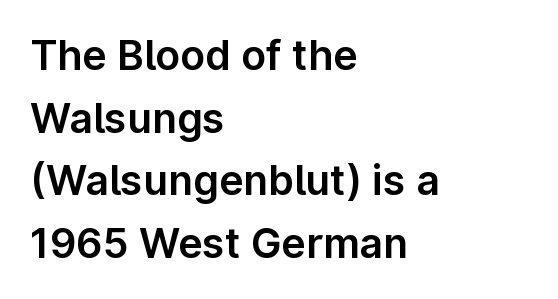
Q: Is the text italic (slanted)? A: No, it is upright.
Q: Is the typeface a serif or a sans-serif typeface? A: Sans-serif.
Q: Is the text underlined? A: No.
Q: How is the paragraph aligned? A: Left-aligned.
Q: Is the spacing between letters normal or unusually wide? A: Normal.
Q: Is the spacing between lines tight, normal or loose? A: Normal.
Q: Width (condensed, normal, or wide)? A: Normal.
Q: Stroke contrast? A: Low.
Q: x-height? A: Medium.
Q: Monospaced? A: No.
